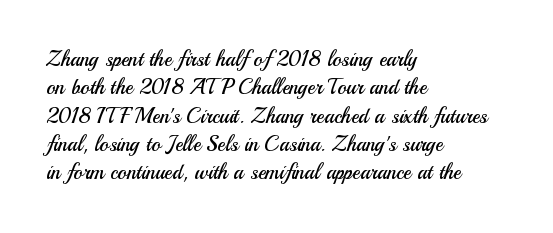
{"bold": "no", "underline": "no", "align": "left", "line_spacing": "normal", "line_spacing_ratio": 1.35, "letter_spacing": "normal", "letter_spacing_em": 0.0, "glyph_px": 21}
